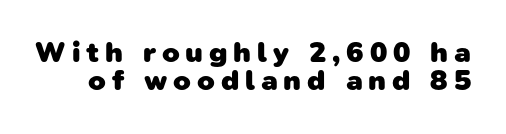
{"serif": "no", "bold": "yes", "weight": "heavy", "width": "normal", "stroke_contrast": "low", "x_height": "medium", "monospaced": "no", "underline": "no", "line_spacing": "tight", "line_spacing_ratio": 0.97, "letter_spacing": "wide", "letter_spacing_em": 0.2, "glyph_px": 29}
